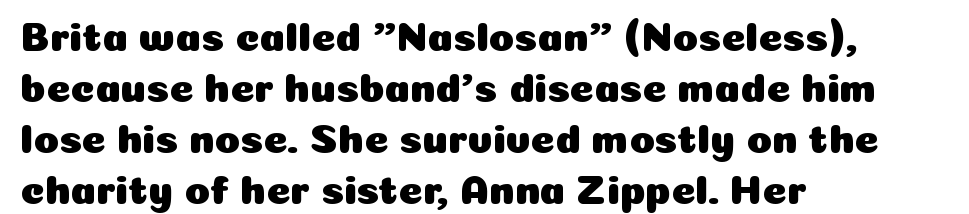
Q: Is the text italic (slanted)? A: No, it is upright.
Q: Is the typeface a serif or a sans-serif typeface? A: Sans-serif.
Q: Is the text underlined? A: No.
Q: How is the paragraph aligned? A: Left-aligned.
Q: Is the spacing between letters normal or unusually wide? A: Normal.
Q: Width (condensed, normal, or wide)? A: Normal.
Q: Stroke contrast? A: Low.
Q: x-height? A: Medium.
Q: Monospaced? A: No.
